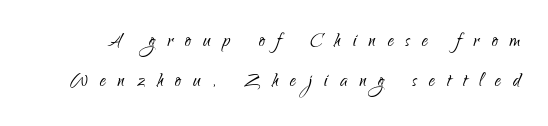
Q: Is the text bold? A: No.
Q: Is the text italic (slanted)? A: Yes.
Q: Is the text underlined? A: No.
Q: Is the spacing between letters normal or unusually wide? A: Unusually wide.
Q: Is the spacing between lines tight, normal or loose? A: Normal.
